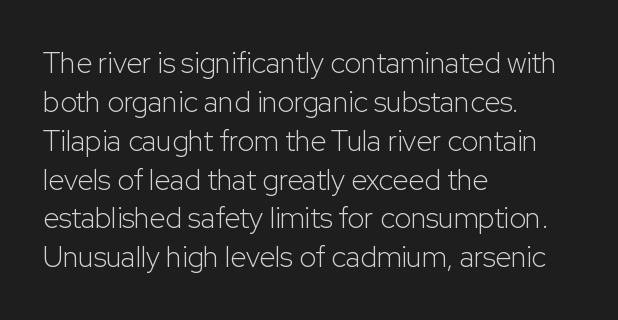
The image shows 29 px light sans-serif type, upright; set left-aligned, normal line spacing (1.34x), normal letter spacing, not underlined; low stroke contrast and a medium x-height.
